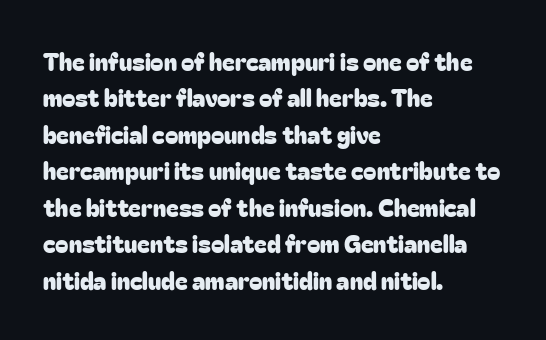
Q: Is the text italic (slanted)? A: No, it is upright.
Q: Is the text underlined? A: No.
Q: How is the paragraph aligned? A: Left-aligned.
Q: Is the spacing between letters normal or unusually wide? A: Normal.
Q: Is the spacing between lines tight, normal or loose? A: Normal.
